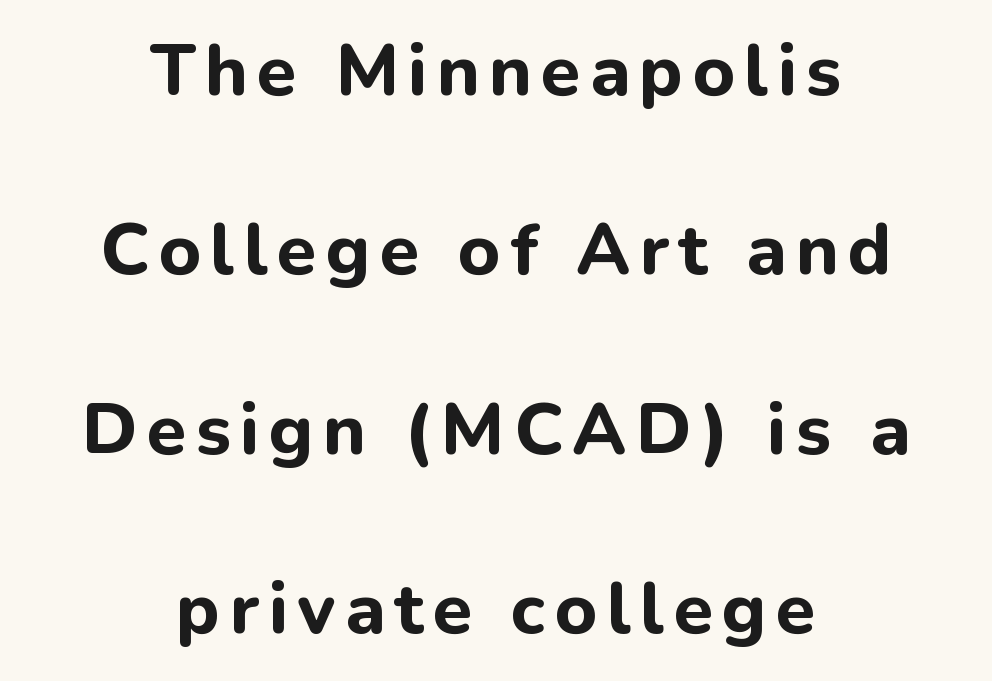
Here the designer chose a conventional face with non-uniform glyph widths. Where is the straight margin? There isn't one; the lines are centered. Pretty heavy lettering here — definitely bold. The letters carry no serifs — their stems end cleanly without finishing strokes. Beneath every word, the page is bare.
